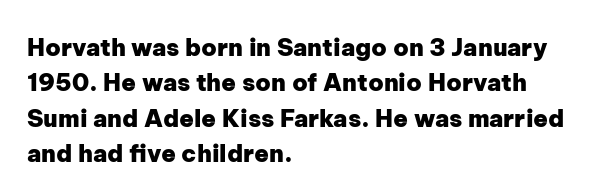
The baseline area is clear. Rendered with straight, roman letterforms. The face used here has the dense, thick strokes of a bold. One-word summary of the alignment: left.
